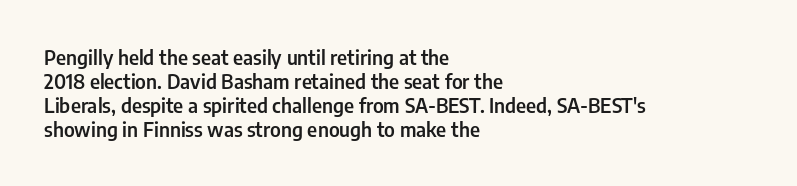
The setting favours the left margin, as ordinary paragraphs usually do. The typesetting leans somewhat heavy: a semibold. Characters remain perfectly vertical along every line. Look at the tracking — it's just the regular setting, nothing added. Beneath every word, the page is bare.
